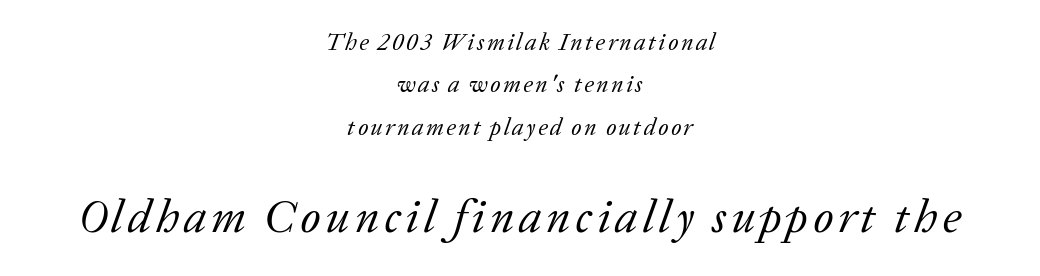
The image shows 47 px regular-weight serif type, italic (leaning right); set centered, line spacing 1.77x, not underlined; the second (bottom) block is 1.96x larger; low stroke contrast and a medium x-height.
